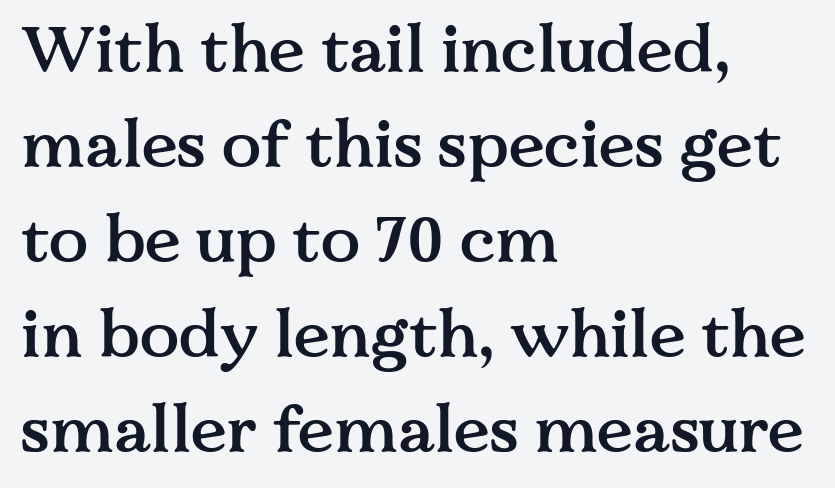
The image shows 65 px semibold serif type, upright; set left-aligned, normal line spacing (1.46x), normal letter spacing, not underlined; medium stroke contrast and a medium x-height.
